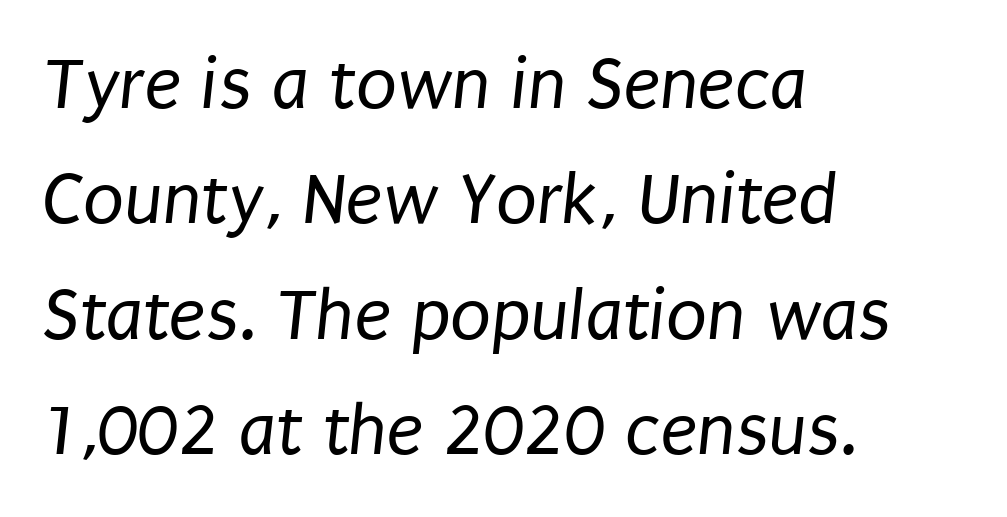
Q: Is the text bold? A: No.
Q: Is the typeface a serif or a sans-serif typeface? A: Sans-serif.
Q: Is the text underlined? A: No.
Q: How is the paragraph aligned? A: Left-aligned.
Q: Is the spacing between letters normal or unusually wide? A: Normal.
Q: Is the spacing between lines tight, normal or loose? A: Normal.
Q: Width (condensed, normal, or wide)? A: Condensed.
Q: Stroke contrast? A: Low.
Q: x-height? A: Large.
Q: Monospaced? A: No.
